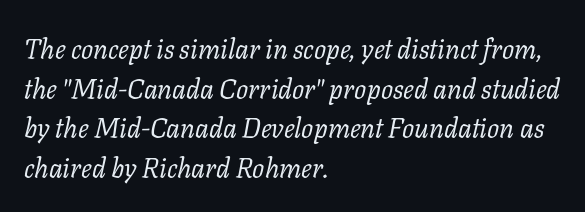
{"italic": "yes", "lean": "right", "slant_degrees": 11, "bold": "no", "underline": "no", "align": "left", "line_spacing": "normal", "line_spacing_ratio": 1.47, "letter_spacing": "normal", "letter_spacing_em": 0.0, "glyph_px": 27}
